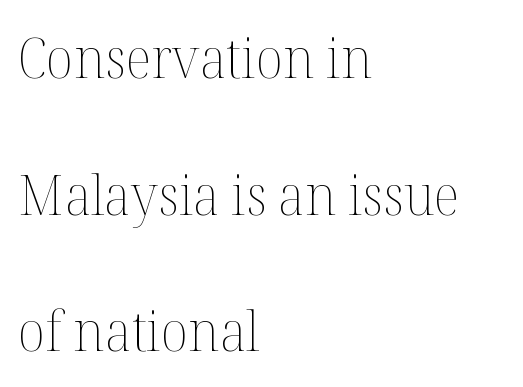
{"italic": "no", "bold": "no", "weight": "thin", "width": "normal", "stroke_contrast": "medium", "x_height": "medium", "monospaced": "no", "underline": "no", "align": "left", "line_spacing": "loose", "line_spacing_ratio": 2.44, "letter_spacing": "normal", "letter_spacing_em": 0.0, "glyph_px": 56}
